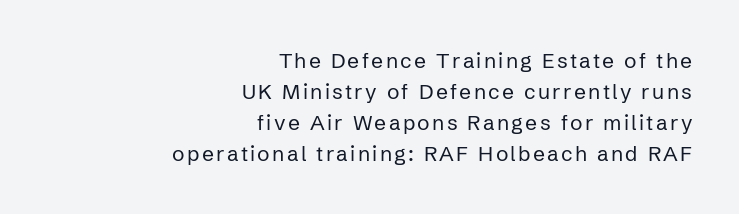
{"italic": "no", "bold": "no", "underline": "no", "align": "right", "line_spacing": "normal", "line_spacing_ratio": 1.47, "glyph_px": 21}
